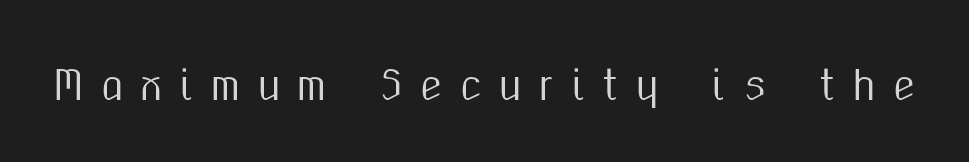
Spacing verdict: proportional, widths tailored to each character. Italic? Not at all — the glyphs are vertical. Words float on clear page, feet unadorned. A sans-serif font was chosen for this passage.
